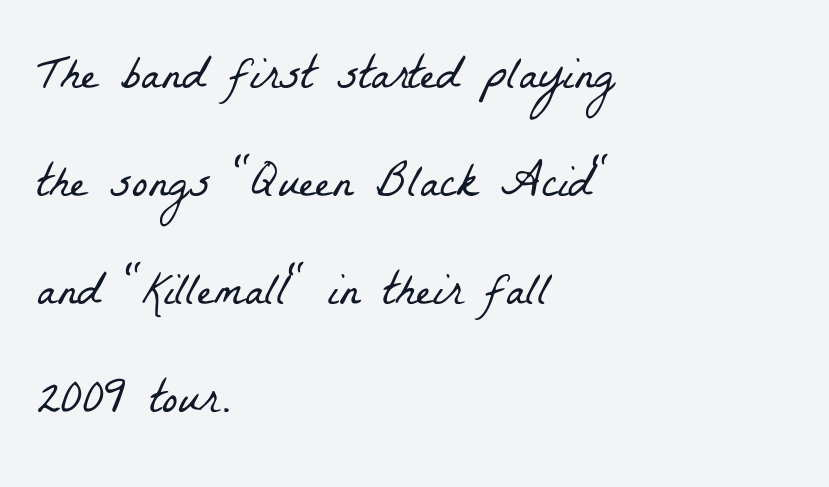
Looks like regular typesetting: each glyph gets only the width it needs. Type without underlining. All the whitespace from short lines collects on the right. What stands out about the letter spacing? Nothing — it is the standard amount.
